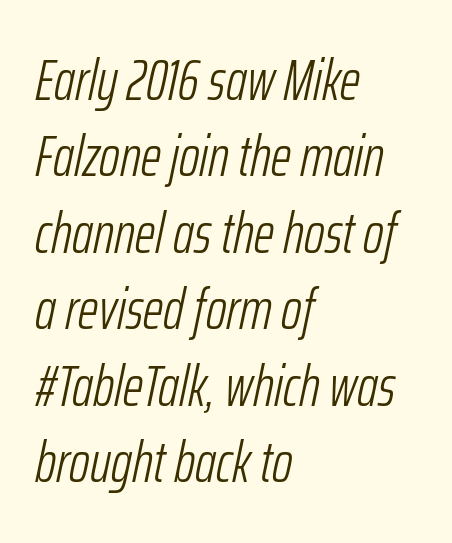
Q: Is the text bold? A: No.
Q: Is the text italic (slanted)? A: Yes, it leans right by about 12 degrees.
Q: Is the text underlined? A: No.
Q: How is the paragraph aligned? A: Left-aligned.
Q: Is the spacing between letters normal or unusually wide? A: Normal.
Q: Is the spacing between lines tight, normal or loose? A: Normal.
Q: Width (condensed, normal, or wide)? A: Condensed.
Q: Stroke contrast? A: Low.
Q: x-height? A: Medium.
Q: Monospaced? A: No.
